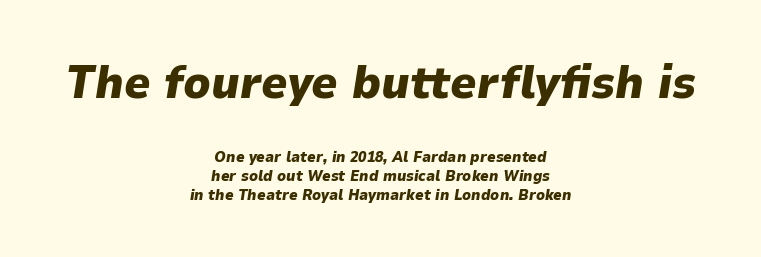
{"italic": "yes", "lean": "right", "slant_degrees": 9, "bold": "yes", "weight": "heavy", "width": "normal", "stroke_contrast": "low", "x_height": "medium", "monospaced": "no", "underline": "no", "align": "center", "line_spacing": "normal", "line_spacing_ratio": 1.26, "letter_spacing": "normal", "letter_spacing_em": 0.0, "larger_block": "first", "size_ratio": 3.07, "glyph_px": 46}
